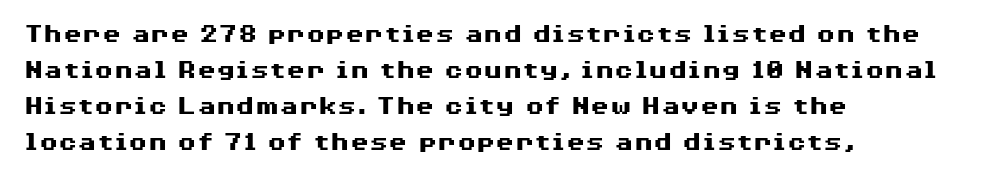
{"serif": "no", "italic": "no", "bold": "yes", "weight": "heavy", "width": "wide", "stroke_contrast": "medium", "x_height": "medium", "monospaced": "no", "underline": "no", "align": "left", "line_spacing": "normal", "line_spacing_ratio": 1.29, "letter_spacing": "normal", "letter_spacing_em": 0.0, "glyph_px": 28}
